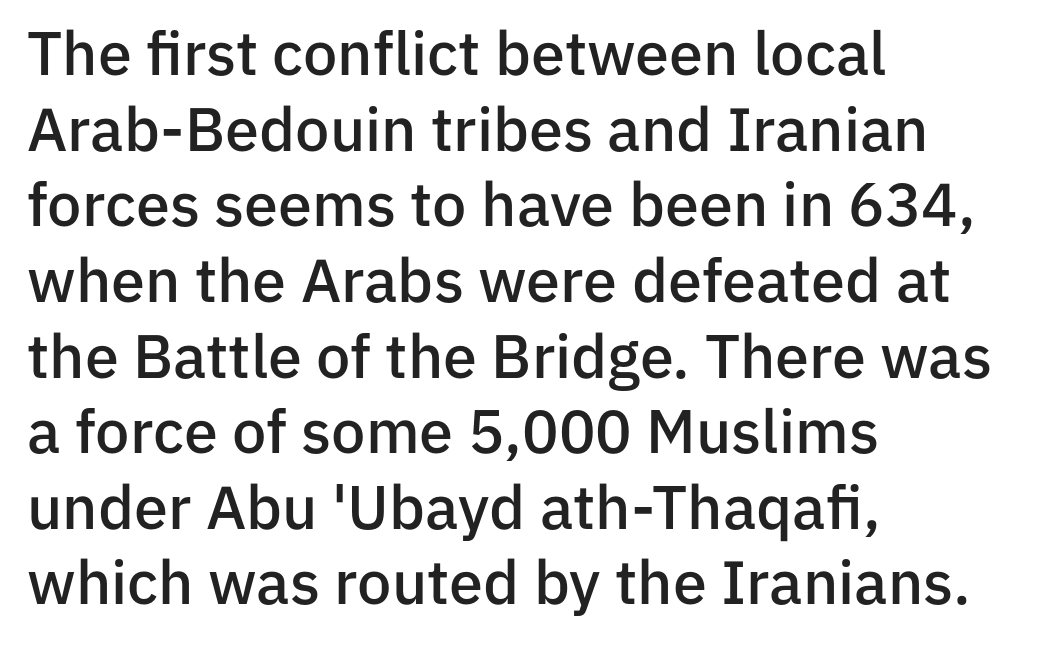
Firm but not heavy-handed strokes: this text is semibold. Compared with a centered layout, this one pins lines to the left instead. Spacing verdict: proportional, widths tailored to each character. No extra tracking has been applied to these lines. The axis of the letterforms is exactly vertical. Check under the words: just untouched page.
